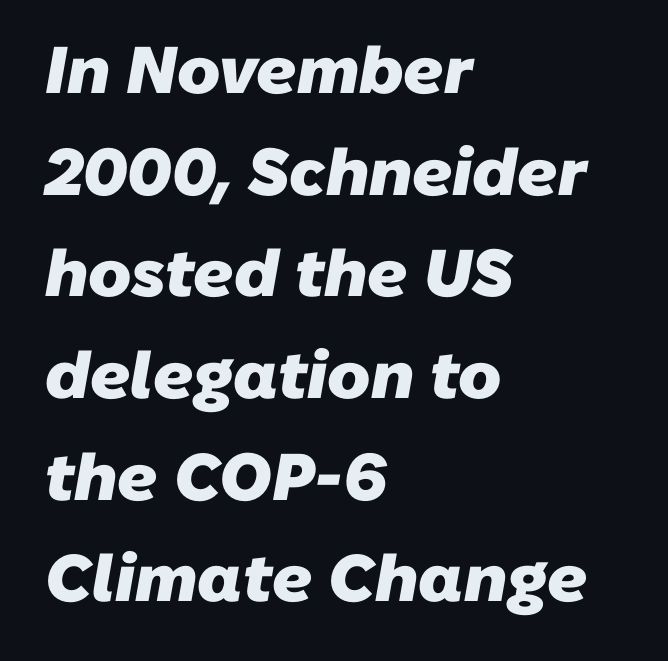
{"serif": "no", "bold": "yes", "weight": "heavy", "width": "normal", "stroke_contrast": "low", "x_height": "medium", "monospaced": "no", "underline": "no", "align": "left", "line_spacing": "normal", "line_spacing_ratio": 1.54, "letter_spacing": "normal", "letter_spacing_em": 0.0, "glyph_px": 66}
